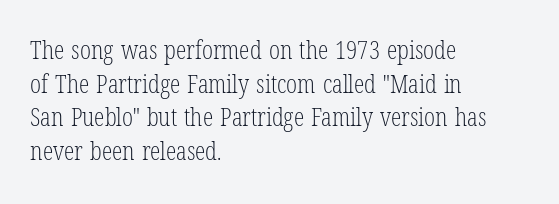
Interline gaps are of average width in this sample. In terms of posture, this sample is upright. Teacher's note: observe the even left margin — that is flush-left alignment. The cut favours lightness, reaching ordinary text weight at its darkest.
